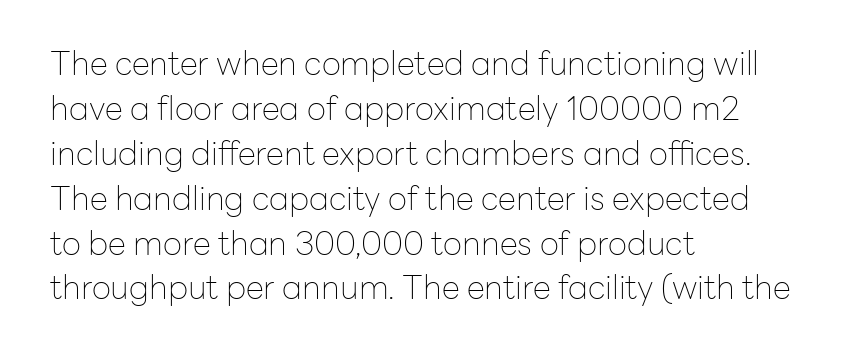
Is the stroke heavy? The answer is a plain regular-or-lighter. Spacing verdict: proportional, widths tailored to each character. Anything drawn beneath the words? Only blank space. Italic: no, the glyphs are upright roman. Classification — sans serif. A typesetter would call this leading conventional body-copy spacing.
